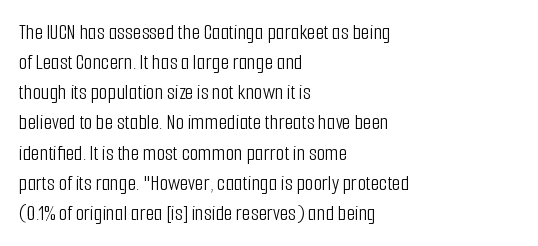
The image shows 22 px text type, upright; set left-aligned, normal line spacing (1.37x), normal letter spacing, not underlined.
